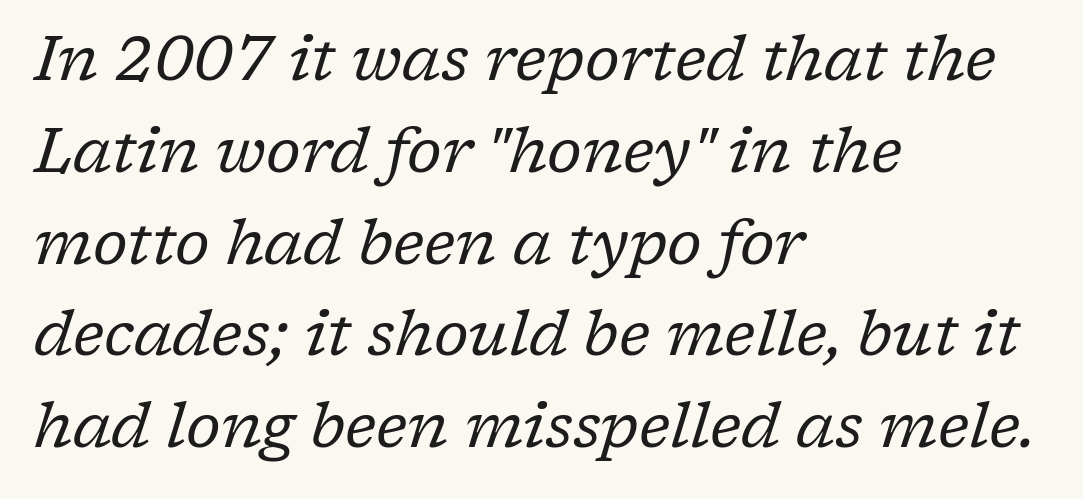
Every character sits at an angle, as italics do. Line starts are locked; line ends wander. This rendering employs a face with finishing strokes, i.e., a serif. Stems here are at most as thick as an everyday book face. This rendering leaves character spacing at its baseline value. Bare-footed words on every line.
